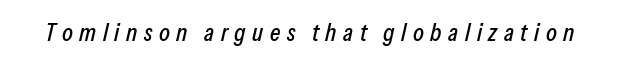
Q: Is the text italic (slanted)? A: Yes, it leans right by about 13 degrees.
Q: Is the text underlined? A: No.
Q: Is the spacing between letters normal or unusually wide? A: Unusually wide.
